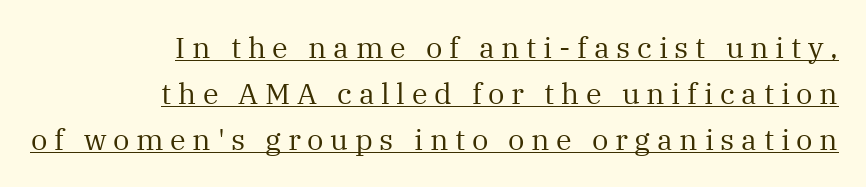
Unlike a clean sans, this face finishes its strokes with serifs. The face used here is proportionally spaced, like ordinary book or web type. Every stem runs plumb, perpendicular to the baseline. The text block is weighted toward the right margin, trailing off unevenly leftward.
